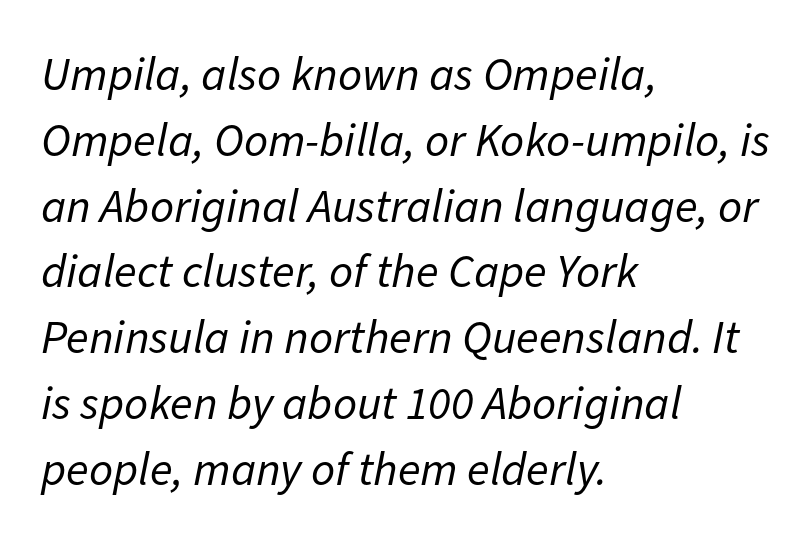
{"italic": "yes", "lean": "right", "slant_degrees": 11, "bold": "no", "weight": "regular", "width": "normal", "stroke_contrast": "low", "x_height": "medium", "monospaced": "no", "underline": "no", "align": "left", "line_spacing": "normal", "line_spacing_ratio": 1.4, "letter_spacing": "normal", "letter_spacing_em": 0.0, "glyph_px": 47}
